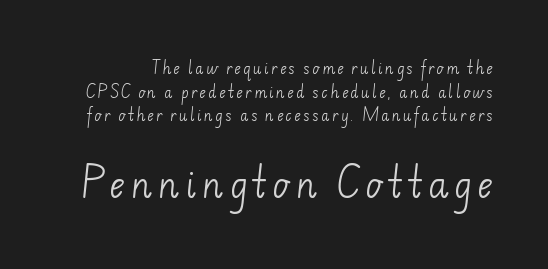
Whoever set this chose a conventional vertical rhythm. A quiet, ordinary-to-light weight characterises the typeface. The letters advance in unequal steps, a hallmark of proportional type. Two sizes are in play, and the larger belongs to the second block. Font category for this specimen: sans-serif.
